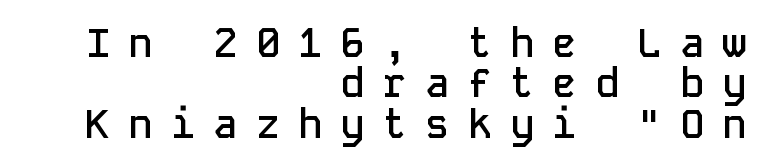
Q: Is the text bold? A: Semi-bold.
Q: Is the text italic (slanted)? A: No, it is upright.
Q: Is the typeface a serif or a sans-serif typeface? A: Sans-serif.
Q: Is the text underlined? A: No.
Q: How is the paragraph aligned? A: Right-aligned.
Q: Is the spacing between letters normal or unusually wide? A: Unusually wide.
Q: Is the spacing between lines tight, normal or loose? A: Tight.
Q: Width (condensed, normal, or wide)? A: Normal.
Q: Stroke contrast? A: Low.
Q: x-height? A: Medium.
Q: Monospaced? A: Yes.
